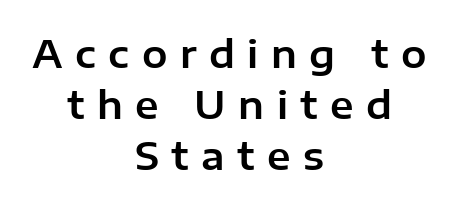
The image shows 38 px sans-serif type, upright; set centered, normal line spacing (1.34x), unusually wide letter spacing (+0.33 em), not underlined; low stroke contrast and a medium x-height.
